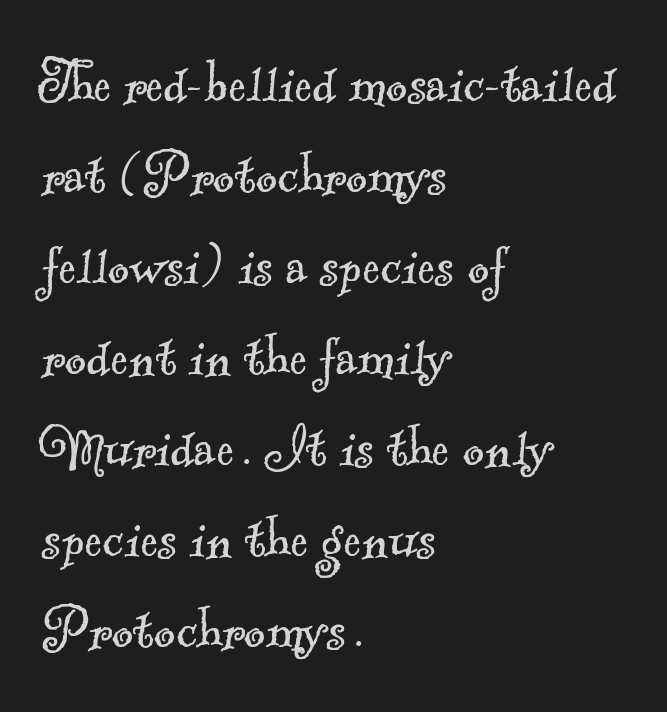
{"serif": "yes", "bold": "no", "weight": "light", "width": "normal", "x_height": "small", "monospaced": "no", "underline": "no", "align": "left", "line_spacing": "normal", "line_spacing_ratio": 1.38, "letter_spacing": "normal", "letter_spacing_em": 0.0, "glyph_px": 66}
